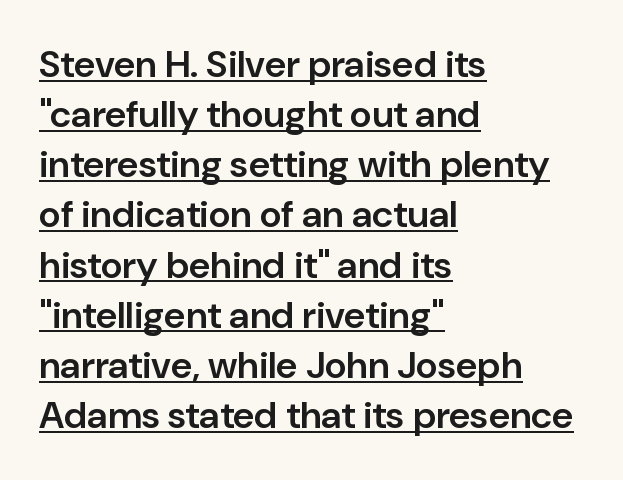
Q: Is the text bold? A: Semi-bold.
Q: Is the text italic (slanted)? A: No, it is upright.
Q: Is the typeface a serif or a sans-serif typeface? A: Sans-serif.
Q: Is the text underlined? A: Yes.
Q: How is the paragraph aligned? A: Left-aligned.
Q: Is the spacing between letters normal or unusually wide? A: Normal.
Q: Is the spacing between lines tight, normal or loose? A: Normal.
Q: Width (condensed, normal, or wide)? A: Normal.
Q: Stroke contrast? A: Low.
Q: x-height? A: Medium.
Q: Monospaced? A: No.
